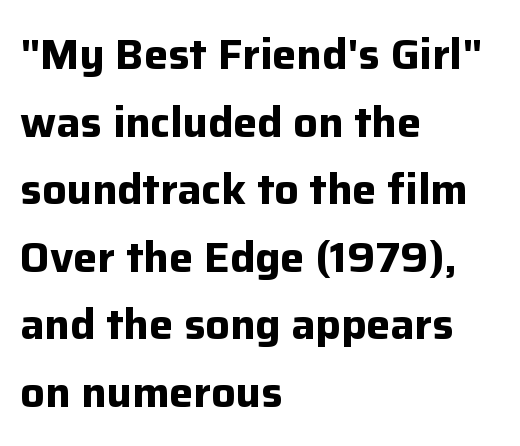
{"serif": "no", "italic": "no", "bold": "yes", "weight": "bold", "width": "normal", "stroke_contrast": "low", "x_height": "medium", "monospaced": "no", "underline": "no", "align": "left", "line_spacing": "normal", "line_spacing_ratio": 1.57, "letter_spacing": "normal", "letter_spacing_em": 0.0, "glyph_px": 43}
